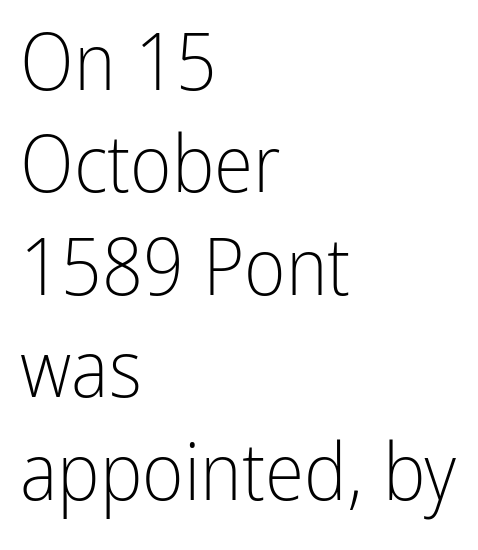
The image shows 80 px light, condensed sans-serif type, upright; set left-aligned, normal line spacing (1.28x), normal letter spacing, not underlined; low stroke contrast and a medium x-height.
